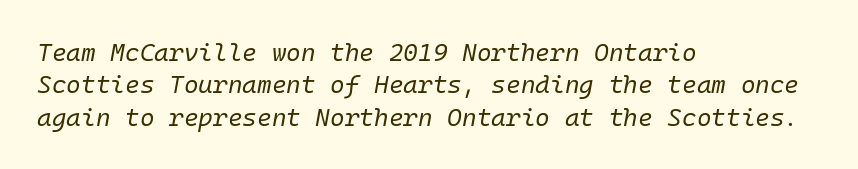
The image shows 25 px text type, italic (leaning right); set left-aligned, normal line spacing (1.3x), normal letter spacing, not underlined.
